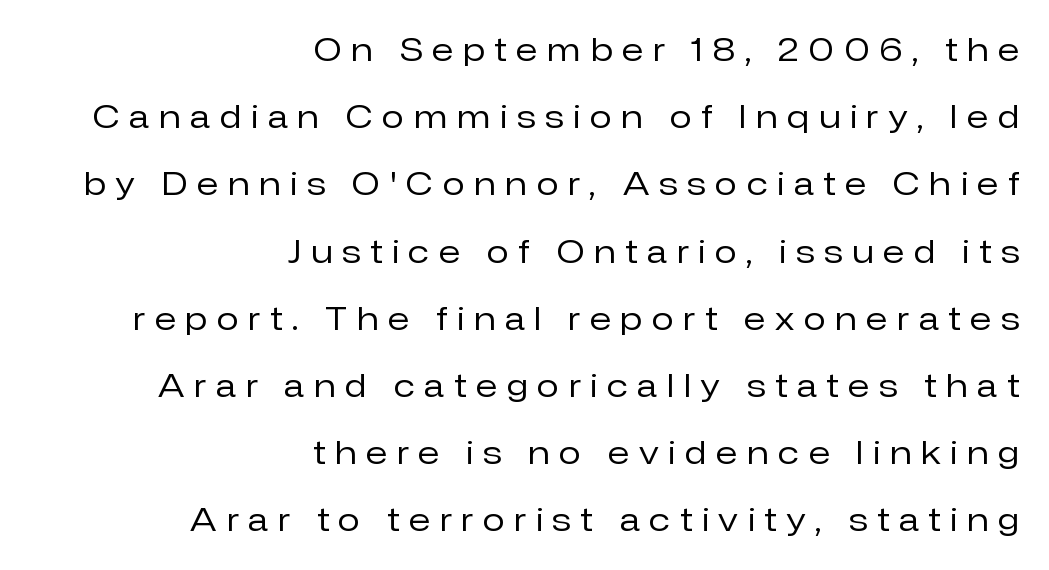
The image shows 32 px regular-weight sans-serif type, upright; set right-aligned, loose line spacing (2.1x), unusually wide letter spacing (+0.31 em), not underlined; low stroke contrast and a medium x-height.
